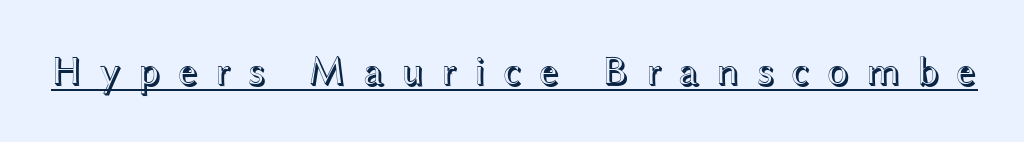
{"italic": "no", "width": "wide", "x_height": "medium", "monospaced": "no", "underline": "yes", "letter_spacing": "wide", "letter_spacing_em": 0.39, "glyph_px": 41}
